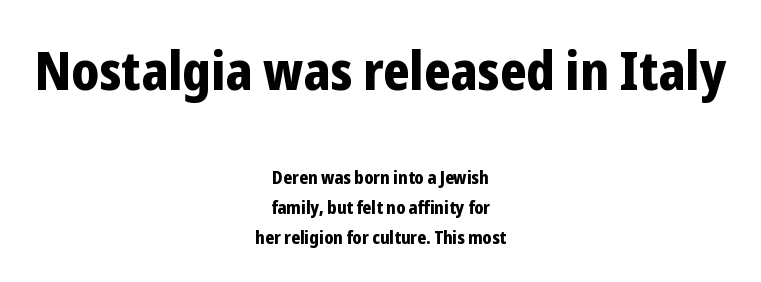
Q: Is the text bold? A: Yes.
Q: Is the text italic (slanted)? A: No, it is upright.
Q: Is the typeface a serif or a sans-serif typeface? A: Sans-serif.
Q: Is the text underlined? A: No.
Q: How is the paragraph aligned? A: Centered.
Q: Is the spacing between letters normal or unusually wide? A: Normal.
Q: Is the spacing between lines tight, normal or loose? A: Normal.
Q: Which block of text is set in a larger size, the first (top) or the second (bottom)? A: The first (top) one.
Q: Width (condensed, normal, or wide)? A: Condensed.
Q: Stroke contrast? A: Low.
Q: x-height? A: Medium.
Q: Monospaced? A: No.
